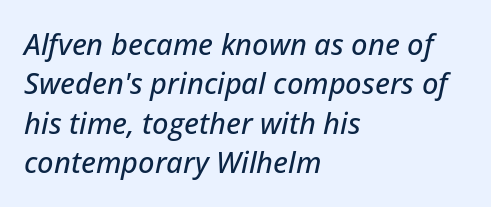
{"italic": "yes", "lean": "right", "slant_degrees": 12, "width": "normal", "stroke_contrast": "low", "x_height": "medium", "monospaced": "no", "underline": "no", "align": "left", "line_spacing": "normal", "line_spacing_ratio": 1.36, "letter_spacing": "normal", "letter_spacing_em": 0.0, "glyph_px": 29}
